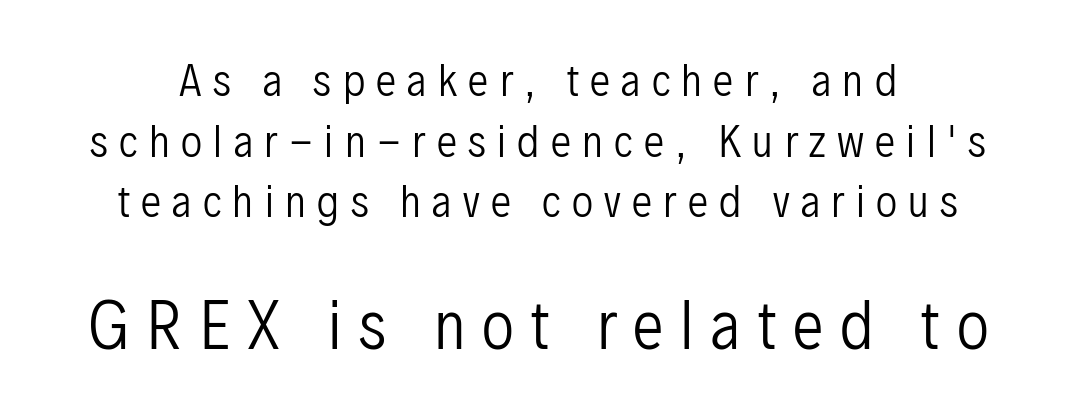
Spacing between characters has been opened up far beyond the box default. Characters remain perfectly vertical along every line. A quiet, ordinary-to-light weight characterises the typeface. You could not count columns in this text — the font is proportionally spaced. Does the type have serifs? No, each stem ends abruptly. Vertical spacing — default.
